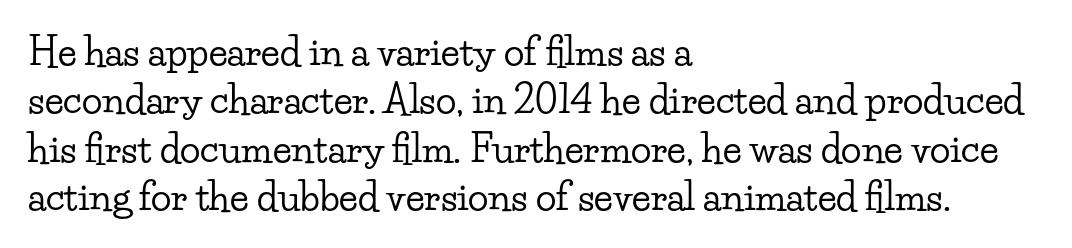
This sample has the flowing, uneven cadence of proportional lettering. The area under the type is left untouched. A typesetter would mark this as roman, not italic. The setting favours the left margin, as ordinary paragraphs usually do.
